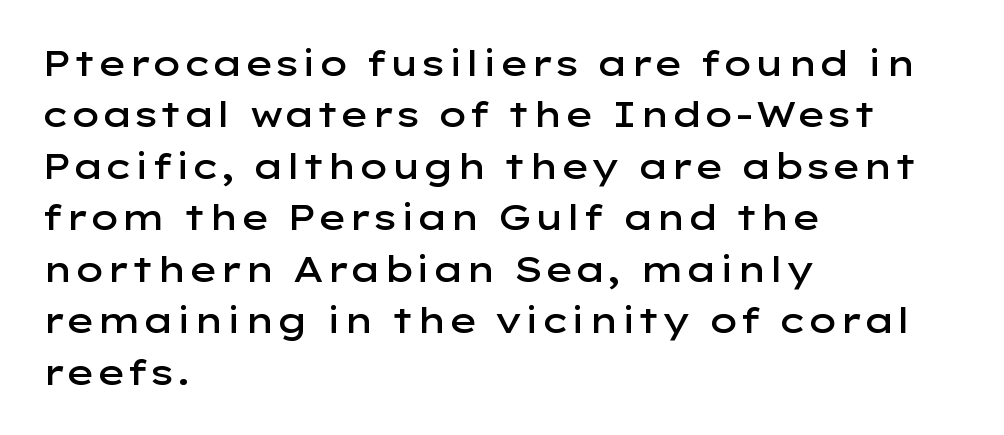
Q: Is the text bold? A: Semi-bold.
Q: Is the text italic (slanted)? A: No, it is upright.
Q: Is the typeface a serif or a sans-serif typeface? A: Sans-serif.
Q: Is the text underlined? A: No.
Q: How is the paragraph aligned? A: Left-aligned.
Q: Is the spacing between letters normal or unusually wide? A: Normal.
Q: Is the spacing between lines tight, normal or loose? A: Normal.
Q: Width (condensed, normal, or wide)? A: Wide.
Q: Stroke contrast? A: Low.
Q: x-height? A: Medium.
Q: Monospaced? A: No.
